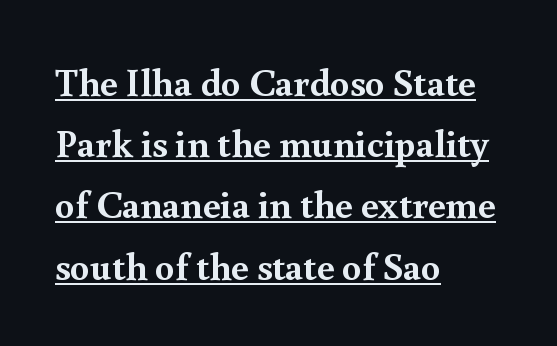
The image shows 39 px semibold serif type, upright; set left-aligned, normal line spacing (1.57x), normal letter spacing, underlined; a small x-height.
